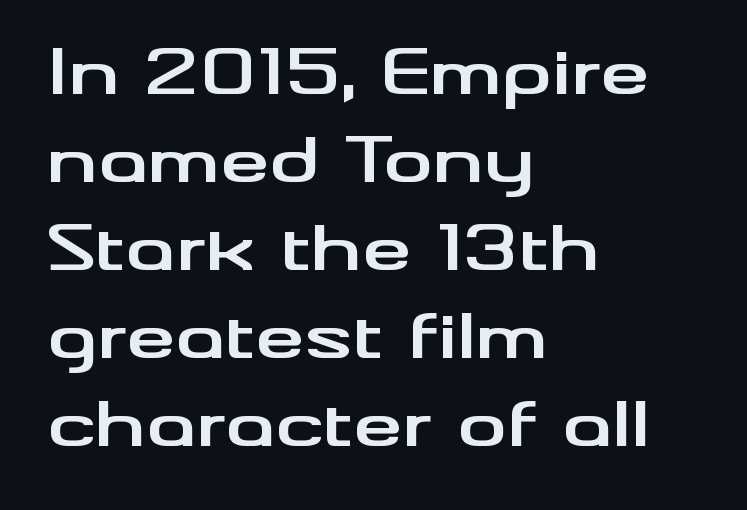
{"serif": "no", "italic": "no", "bold": "yes", "weight": "bold", "width": "wide", "stroke_contrast": "medium", "x_height": "small", "monospaced": "no", "underline": "no", "align": "left", "line_spacing": "normal", "line_spacing_ratio": 1.42, "letter_spacing": "normal", "letter_spacing_em": 0.0, "glyph_px": 62}
